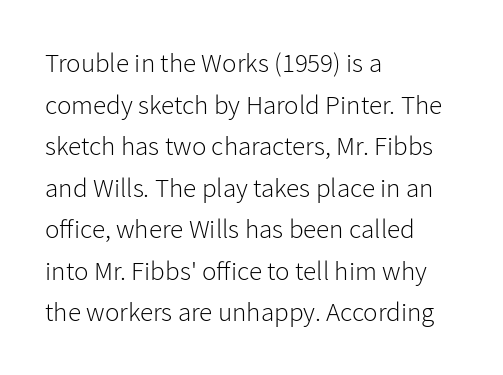
Q: Is the text bold? A: No.
Q: Is the text italic (slanted)? A: No, it is upright.
Q: Is the text underlined? A: No.
Q: How is the paragraph aligned? A: Left-aligned.
Q: Is the spacing between letters normal or unusually wide? A: Normal.
Q: Is the spacing between lines tight, normal or loose? A: Normal.
